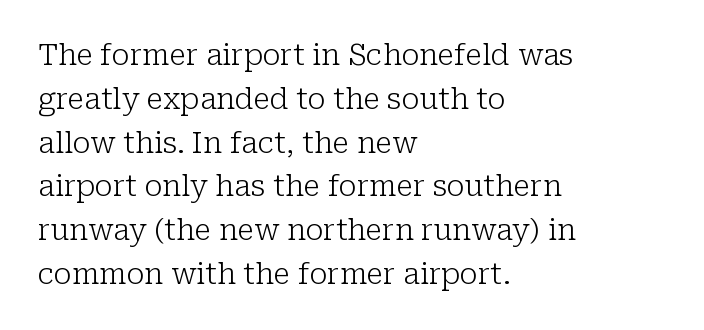
{"serif": "yes", "italic": "no", "bold": "no", "weight": "light", "width": "normal", "stroke_contrast": "low", "x_height": "medium", "monospaced": "no", "underline": "no", "align": "left", "line_spacing": "normal", "line_spacing_ratio": 1.51, "letter_spacing": "normal", "letter_spacing_em": 0.0, "glyph_px": 29}
